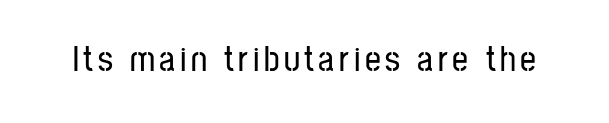
No italicization has been applied; the sample stays upright. Beneath every word, the page is bare. Spacing verdict: proportional, widths tailored to each character. Stroke terminals: plain, sans-serif.
